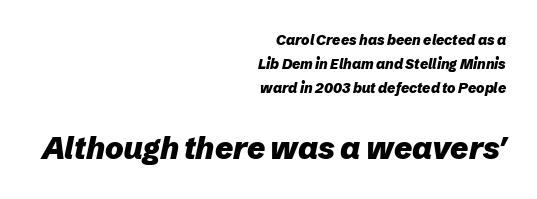
Q: Is the text bold? A: Yes.
Q: Is the text italic (slanted)? A: Yes, it leans right by about 12 degrees.
Q: Is the text underlined? A: No.
Q: How is the paragraph aligned? A: Right-aligned.
Q: Is the spacing between letters normal or unusually wide? A: Normal.
Q: Which block of text is set in a larger size, the first (top) or the second (bottom)? A: The second (bottom) one.
Q: Width (condensed, normal, or wide)? A: Normal.
Q: Stroke contrast? A: Low.
Q: x-height? A: Medium.
Q: Monospaced? A: No.
